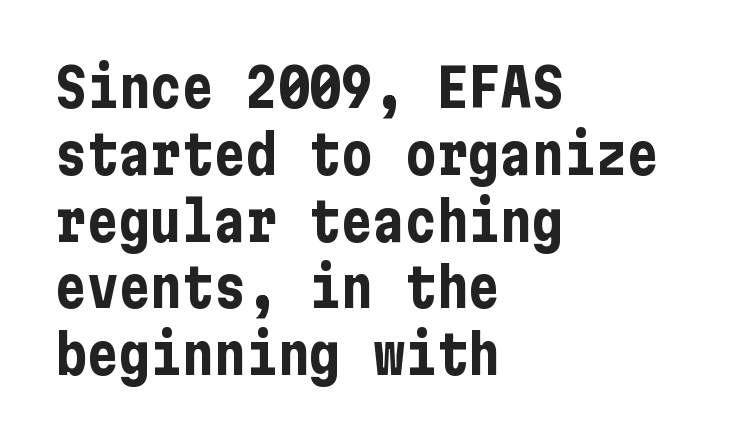
The string is rendered with underlining switched off. Baseline-to-baseline distance is the conventional proportion of letter height. The letters are bold, with thick, heavy strokes. Posture: straight, roman, zero tilt. The lines in this sample share a left origin and differ only in where they stop. I'd call this a sans setting — the letters go barefoot.
